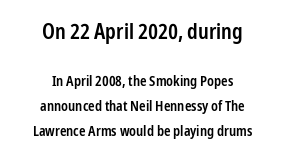
As a designer I'd log this as weight 600, semibold. Larger block? The one above; the one below is distinctly smaller. Any mark beneath the type? The region is blank. Between one letter and the next there's only the usual sliver of space. Reading down the block, each line starts at a different indent, mirrored at its end. If you drew a line through each stem, it would be perfectly vertical.
